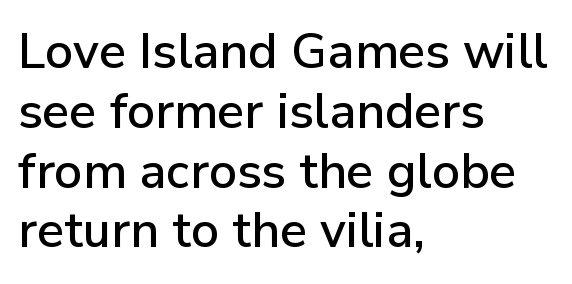
{"serif": "no", "italic": "no", "width": "normal", "stroke_contrast": "low", "x_height": "medium", "monospaced": "no", "underline": "no", "align": "left", "line_spacing_ratio": 1.22, "letter_spacing": "normal", "letter_spacing_em": 0.0, "glyph_px": 49}
